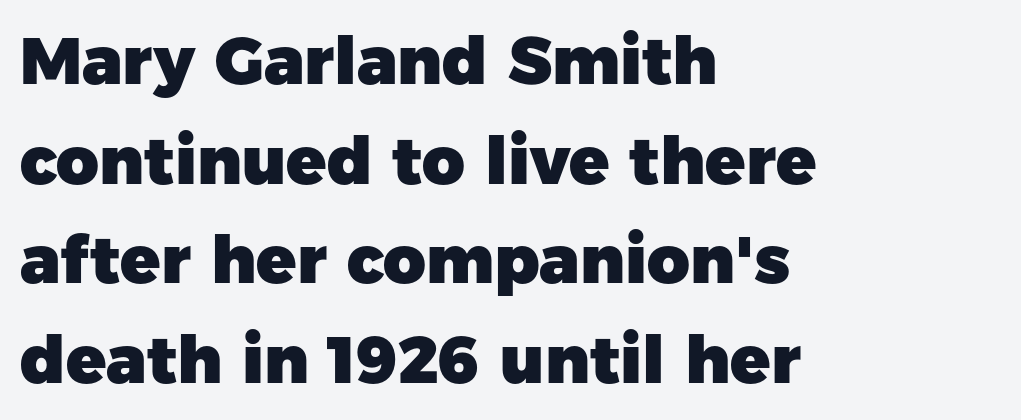
{"serif": "no", "italic": "no", "bold": "yes", "weight": "heavy", "width": "normal", "stroke_contrast": "low", "x_height": "medium", "monospaced": "no", "underline": "no", "align": "left", "line_spacing": "normal", "line_spacing_ratio": 1.51, "letter_spacing": "normal", "letter_spacing_em": 0.0, "glyph_px": 66}
